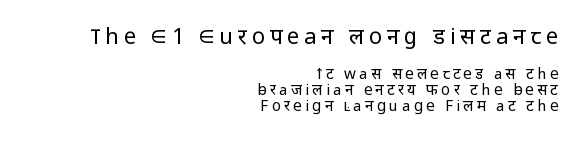
{"italic": "no", "bold": "no", "underline": "no", "align": "right", "line_spacing": "tight", "line_spacing_ratio": 1.06, "letter_spacing": "wide", "letter_spacing_em": 0.22, "larger_block": "first", "size_ratio": 1.47, "glyph_px": 22}
